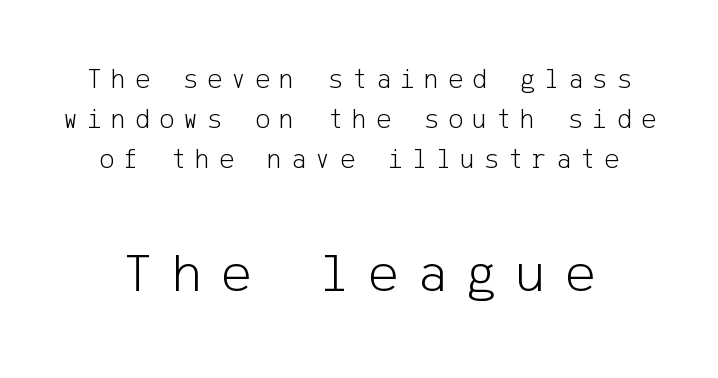
The image shows 57 px light sans-serif type, upright; set centered, normal line spacing (1.42x), unusually wide letter spacing (+0.33 em), not underlined; the second (bottom) block is 2.04x larger; low stroke contrast and a medium x-height.
